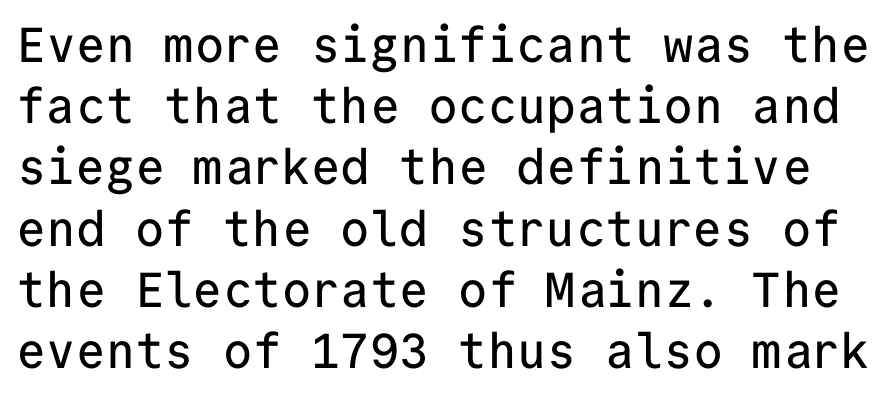
The image shows 49 px sans-serif type, upright, monospaced; set normal line spacing (1.25x), normal letter spacing, not underlined; low stroke contrast and a medium x-height.
